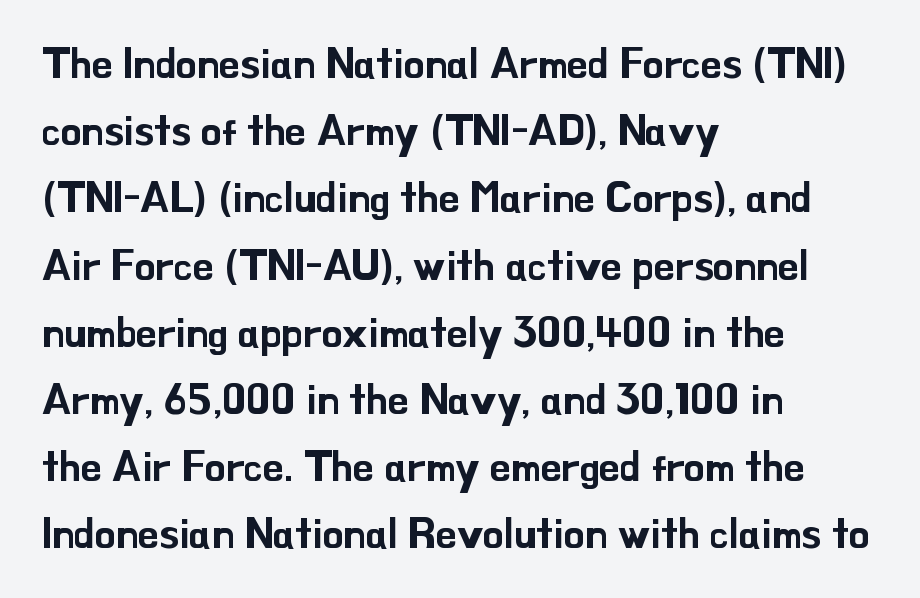
{"serif": "no", "italic": "no", "width": "normal", "stroke_contrast": "low", "x_height": "small", "monospaced": "no", "underline": "no", "align": "left", "line_spacing": "normal", "line_spacing_ratio": 1.6, "letter_spacing": "normal", "letter_spacing_em": 0.0, "glyph_px": 42}
